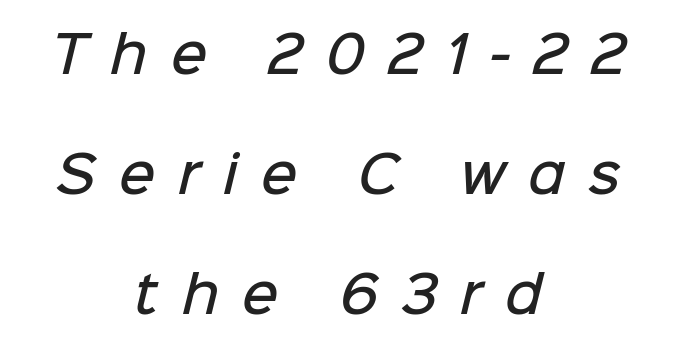
Q: Is the text bold? A: Semi-bold.
Q: Is the typeface a serif or a sans-serif typeface? A: Sans-serif.
Q: Is the text underlined? A: No.
Q: How is the paragraph aligned? A: Centered.
Q: Is the spacing between letters normal or unusually wide? A: Unusually wide.
Q: Is the spacing between lines tight, normal or loose? A: Loose.
Q: Width (condensed, normal, or wide)? A: Normal.
Q: Stroke contrast? A: Low.
Q: x-height? A: Medium.
Q: Monospaced? A: No.
